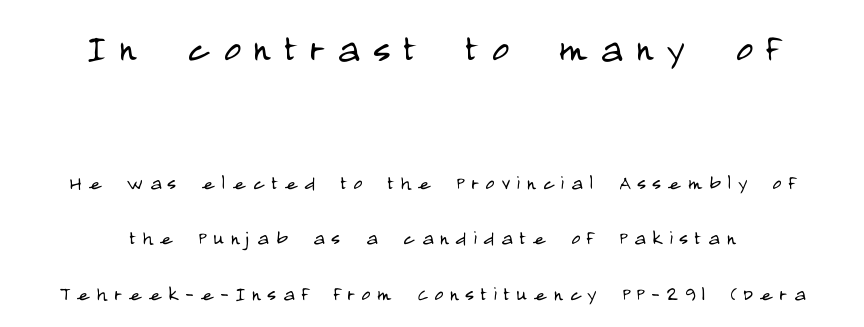
Each letter keeps its own natural width here, so spacing adapts to shape. Loosely led — the rows are spread out. If you squint, the top block still reads clearly — it's the larger of the two. This sample is center-justified, so both line endings float freely. Check under the words: just untouched page. Every character sits straight up, as roman type does.
